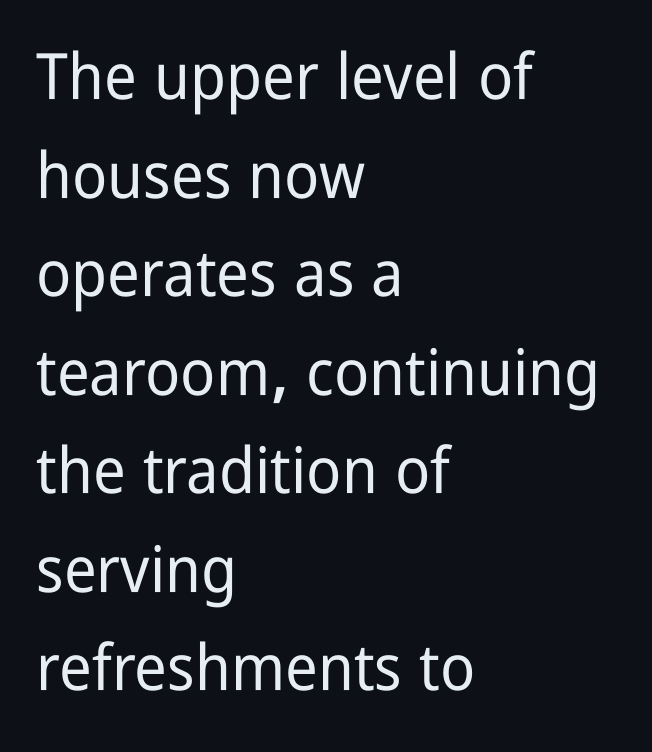
The string is rendered with underlining switched off. Is there much room between lines? A standard amount, neither cramped nor airy. Tracking here is standard; glyphs follow each other at the usual distance. Examine the stroke ends and you'll find no serifs. The passage is arranged the way most books set body copy — flush left.
